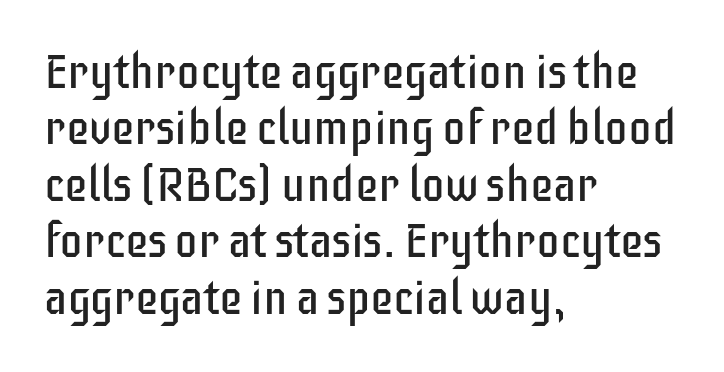
{"serif": "no", "italic": "no", "bold": "no", "weight": "regular", "width": "condensed", "stroke_contrast": "low", "x_height": "large", "monospaced": "no", "underline": "no", "align": "left", "line_spacing_ratio": 1.2, "letter_spacing": "normal", "letter_spacing_em": 0.0, "glyph_px": 47}
